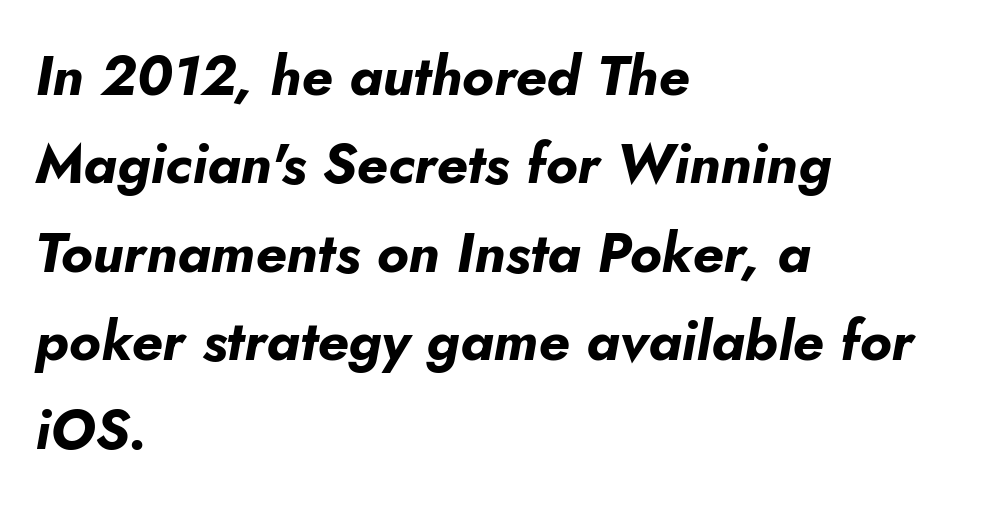
{"italic": "yes", "lean": "right", "slant_degrees": 5, "bold": "yes", "weight": "bold", "width": "normal", "stroke_contrast": "low", "x_height": "small", "monospaced": "no", "underline": "no", "align": "left", "line_spacing": "normal", "line_spacing_ratio": 1.58, "letter_spacing": "normal", "letter_spacing_em": 0.0, "glyph_px": 56}
